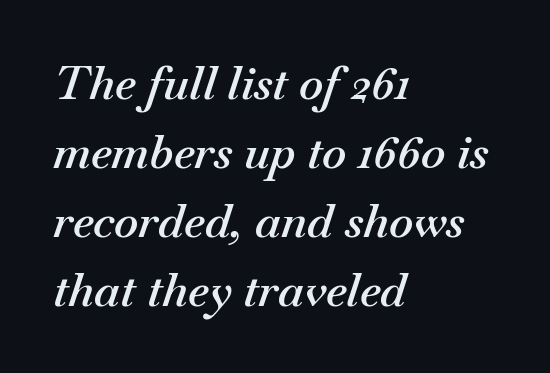
Q: Is the text bold? A: Semi-bold.
Q: Is the text italic (slanted)? A: Yes, it leans right by about 18 degrees.
Q: Is the text underlined? A: No.
Q: How is the paragraph aligned? A: Left-aligned.
Q: Is the spacing between letters normal or unusually wide? A: Normal.
Q: Is the spacing between lines tight, normal or loose? A: Normal.
Q: Width (condensed, normal, or wide)? A: Normal.
Q: Stroke contrast? A: Medium.
Q: x-height? A: Small.
Q: Monospaced? A: No.
